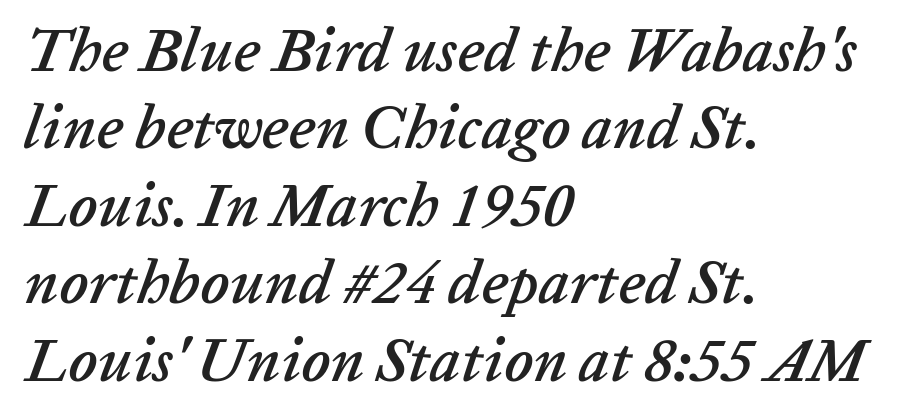
The image shows 61 px text type, italic (leaning right); set left-aligned, normal line spacing (1.27x), normal letter spacing, not underlined; low stroke contrast and a medium x-height.
